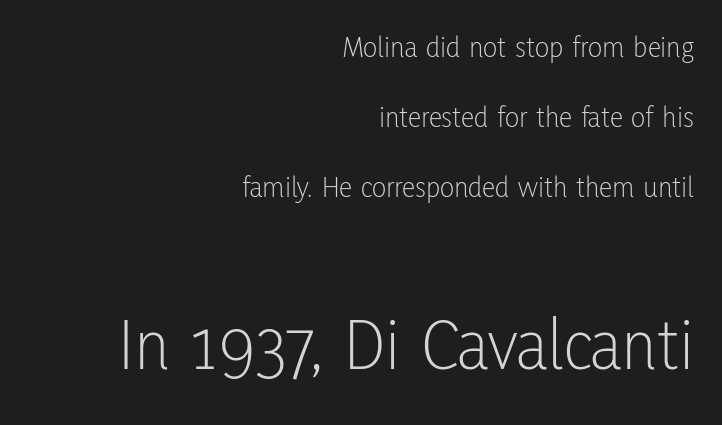
{"serif": "no", "italic": "no", "bold": "no", "weight": "light", "width": "condensed", "stroke_contrast": "low", "x_height": "medium", "monospaced": "no", "underline": "no", "align": "right", "line_spacing": "loose", "line_spacing_ratio": 2.34, "letter_spacing": "normal", "letter_spacing_em": 0.0, "larger_block": "second", "size_ratio": 2.47, "glyph_px": 74}
